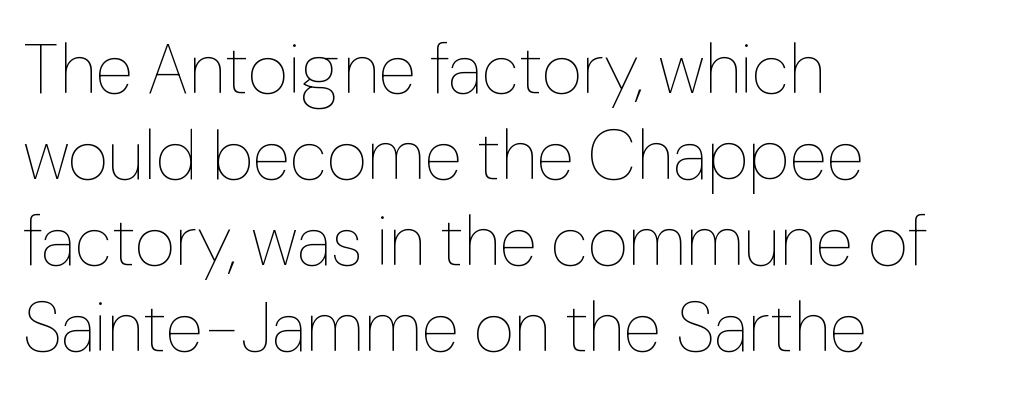
{"italic": "no", "bold": "no", "weight": "thin", "width": "normal", "stroke_contrast": "low", "x_height": "medium", "monospaced": "no", "underline": "no", "align": "left", "line_spacing_ratio": 1.23, "letter_spacing": "normal", "letter_spacing_em": 0.0, "glyph_px": 70}
